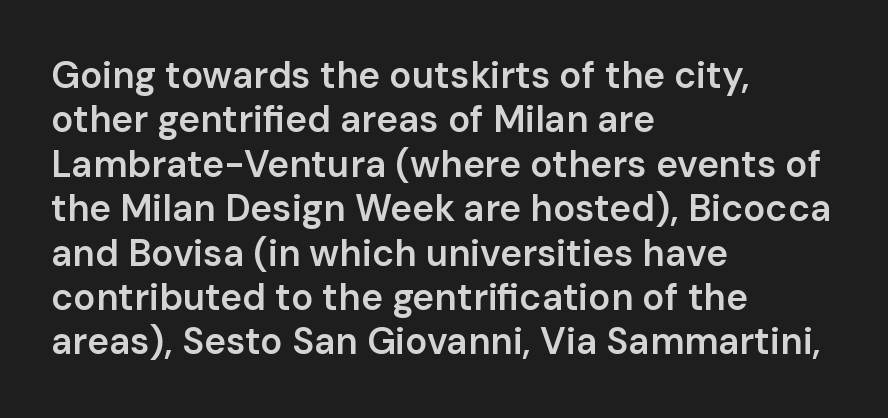
The image shows 37 px semibold sans-serif type, upright; set left-aligned, line spacing 1.2x, normal letter spacing, not underlined; low stroke contrast and a medium x-height.
